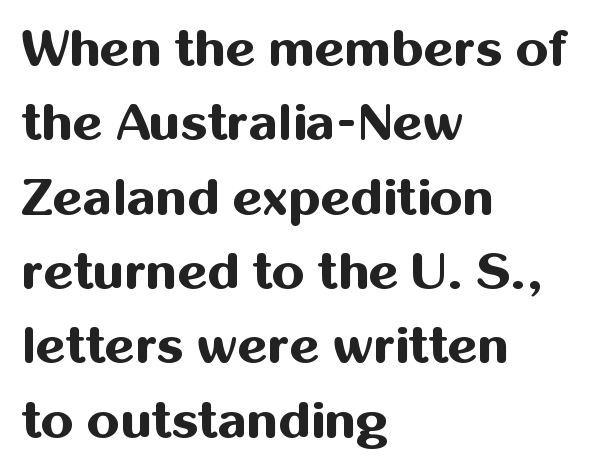
The glyphs are unaccompanied by any horizontal stroke below them. Interline gaps are of average width in this sample. If you drew a line through each stem, it would be perfectly vertical. The typesetter chose a ragged-right arrangement here. The rendering uses natural spacing where letterforms have individual widths.
